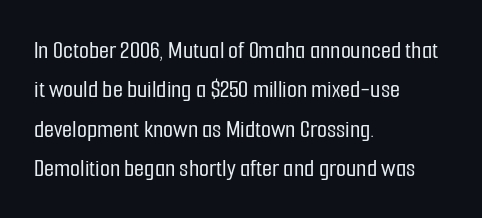
Q: Is the text italic (slanted)? A: No, it is upright.
Q: Is the text underlined? A: No.
Q: How is the paragraph aligned? A: Left-aligned.
Q: Is the spacing between letters normal or unusually wide? A: Normal.
Q: Is the spacing between lines tight, normal or loose? A: Normal.
